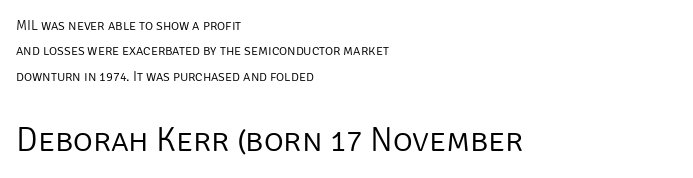
Q: Is the text bold? A: No.
Q: Is the text italic (slanted)? A: No, it is upright.
Q: Is the typeface a serif or a sans-serif typeface? A: Sans-serif.
Q: Is the text underlined? A: No.
Q: How is the paragraph aligned? A: Left-aligned.
Q: Is the spacing between letters normal or unusually wide? A: Normal.
Q: Which block of text is set in a larger size, the first (top) or the second (bottom)? A: The second (bottom) one.
Q: Width (condensed, normal, or wide)? A: Normal.
Q: Stroke contrast? A: Low.
Q: x-height? A: Large.
Q: Monospaced? A: No.
